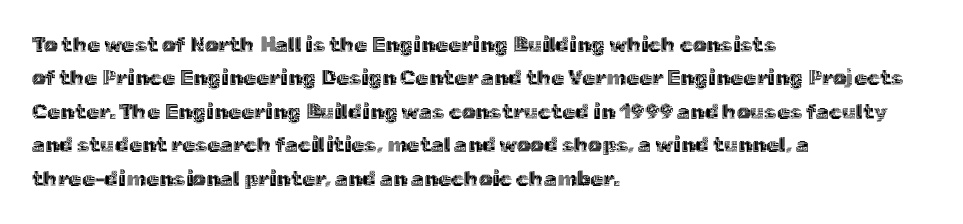
Q: Is the text italic (slanted)? A: No, it is upright.
Q: Is the text underlined? A: No.
Q: How is the paragraph aligned? A: Left-aligned.
Q: Is the spacing between letters normal or unusually wide? A: Normal.
Q: Is the spacing between lines tight, normal or loose? A: Normal.
